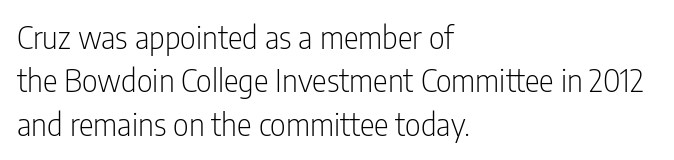
Horizontal alignment here is leftward, the default for most running prose. To sum up the face: it is a sans, with no serifs. The block of text has a typical density, with ordinary space between rows. Ordinary non-slanted type is in use. The words here are not underlined.
